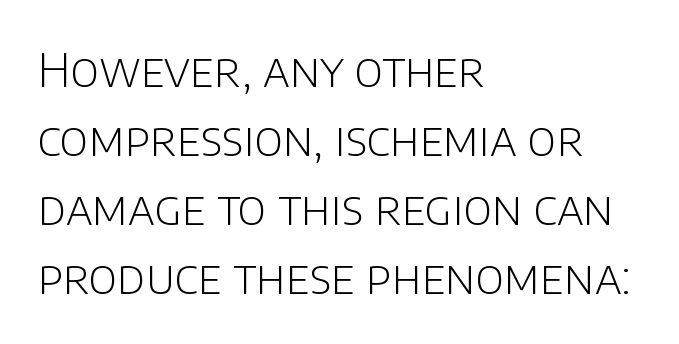
Rendered with straight, roman letterforms. These lines are set flush left with a ragged right edge. Standard letterfit; no display-style spreading of the glyphs. No heavy texture on the line: the type isn't bold. Rows of type keep a routine distance in the vertical direction.
